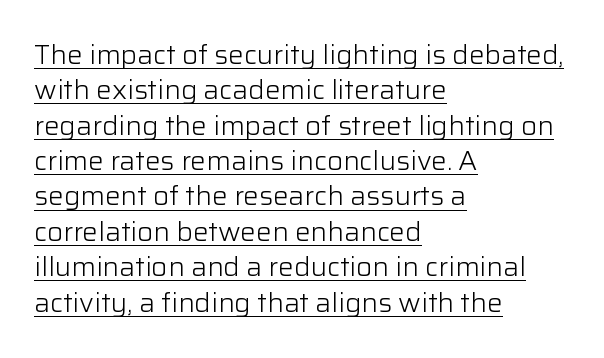
The passage is arranged the way most books set body copy — flush left. The letterforms sit at book weight or below. In terms of leading, this rendering sits right in the middle. A rule runs beneath these lines of type.
